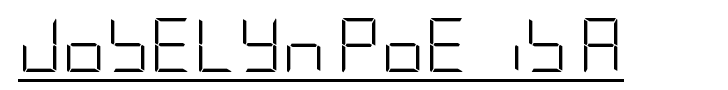
{"serif": "no", "italic": "no", "bold": "no", "weight": "light", "width": "condensed", "stroke_contrast": "low", "x_height": "large", "underline": "yes", "letter_spacing": "normal", "letter_spacing_em": 0.0, "glyph_px": 54}
